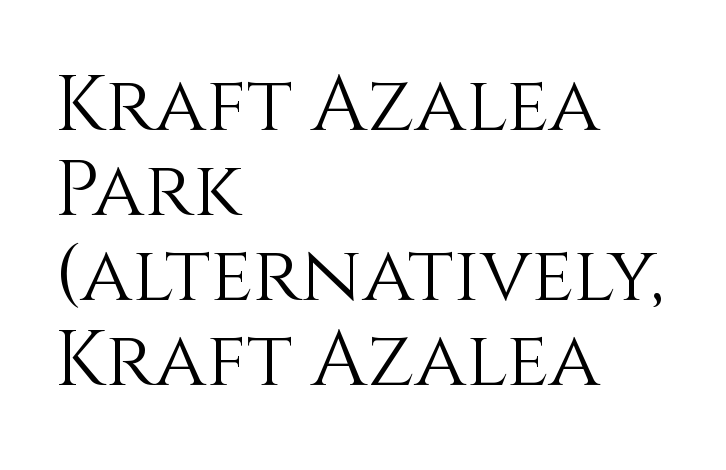
{"italic": "no", "bold": "no", "weight": "light", "width": "normal", "x_height": "large", "monospaced": "no", "underline": "no", "align": "left", "line_spacing": "tight", "line_spacing_ratio": 1.09, "letter_spacing": "normal", "letter_spacing_em": 0.0, "glyph_px": 78}
